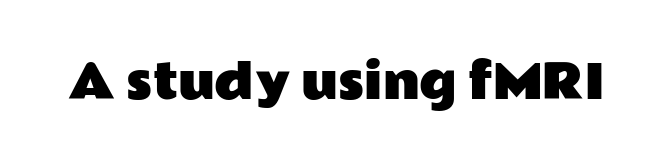
Q: Is the text italic (slanted)? A: No, it is upright.
Q: Is the typeface a serif or a sans-serif typeface? A: Sans-serif.
Q: Is the text underlined? A: No.
Q: Is the spacing between letters normal or unusually wide? A: Normal.
Q: Width (condensed, normal, or wide)? A: Wide.
Q: Stroke contrast? A: Low.
Q: x-height? A: Medium.
Q: Monospaced? A: No.
